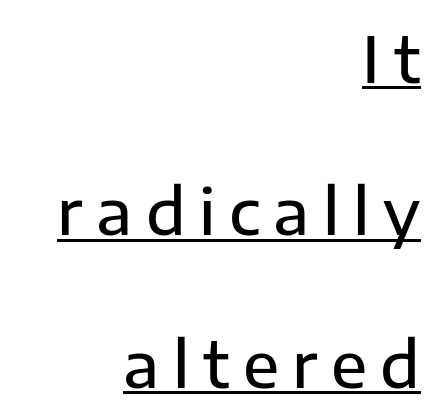
{"serif": "no", "italic": "no", "width": "normal", "stroke_contrast": "low", "x_height": "medium", "monospaced": "no", "underline": "yes", "align": "right", "line_spacing": "loose", "line_spacing_ratio": 2.38, "letter_spacing": "wide", "letter_spacing_em": 0.21, "glyph_px": 64}
